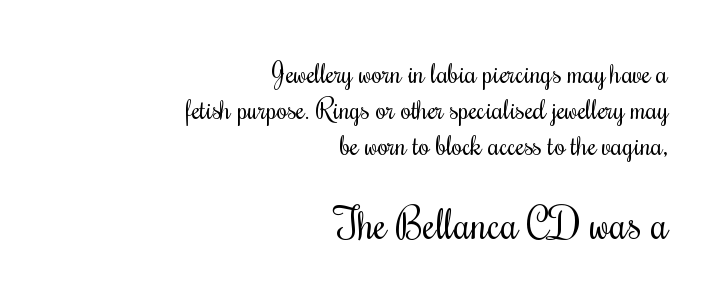
{"serif": "yes", "bold": "no", "weight": "regular", "width": "condensed", "stroke_contrast": "medium", "x_height": "small", "monospaced": "no", "underline": "no", "align": "right", "line_spacing": "normal", "line_spacing_ratio": 1.34, "letter_spacing": "normal", "letter_spacing_em": 0.0, "larger_block": "second", "size_ratio": 1.52, "glyph_px": 41}
